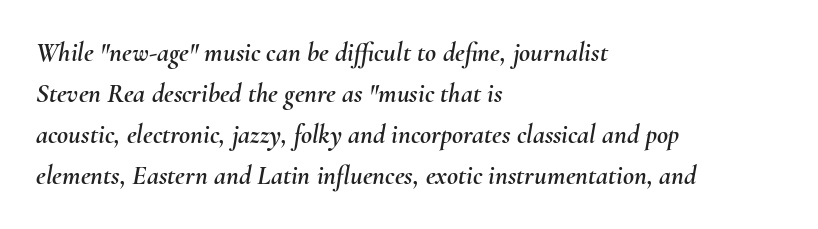
Is the block centered? No — it sits flush against the left margin. Words appear dense and cohesive because spacing is normal. Looking at the ascenders, they clearly lean. Regular leading.
